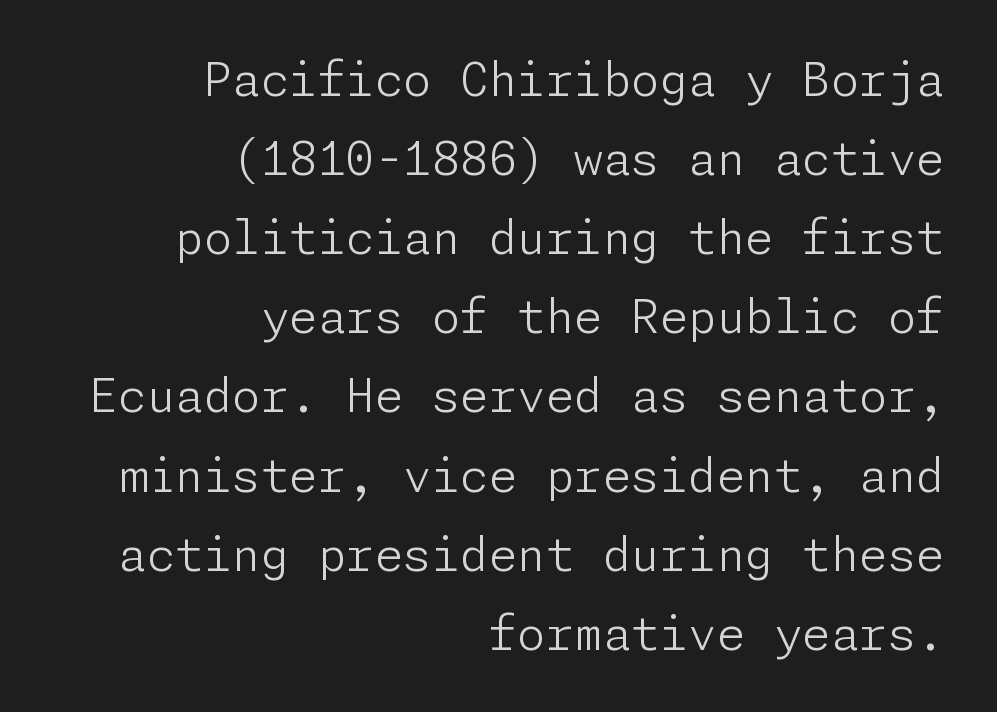
Q: Is the text bold? A: No.
Q: Is the text italic (slanted)? A: No, it is upright.
Q: Is the typeface a serif or a sans-serif typeface? A: Sans-serif.
Q: Is the text underlined? A: No.
Q: How is the paragraph aligned? A: Right-aligned.
Q: Is the spacing between letters normal or unusually wide? A: Normal.
Q: Width (condensed, normal, or wide)? A: Normal.
Q: Stroke contrast? A: Low.
Q: x-height? A: Medium.
